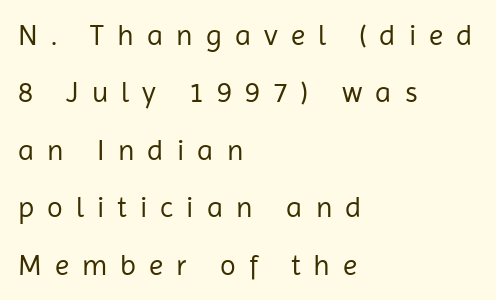
The image shows 29 px regular-weight sans-serif type, upright; set left-aligned, loose line spacing (1.98x), unusually wide letter spacing (+0.45 em), not underlined; low stroke contrast and a medium x-height.
